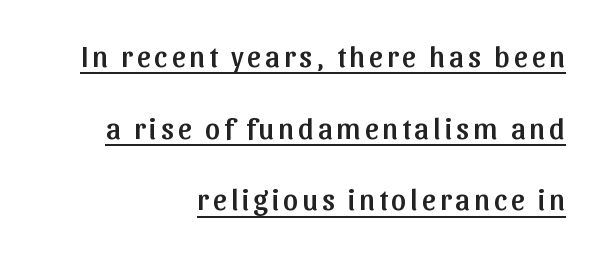
{"serif": "no", "italic": "no", "width": "normal", "stroke_contrast": "low", "x_height": "medium", "monospaced": "no", "underline": "yes", "align": "right", "line_spacing": "loose", "line_spacing_ratio": 2.39, "glyph_px": 30}
